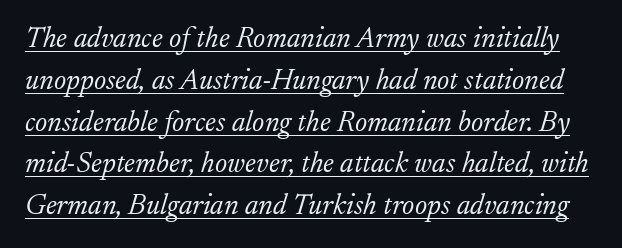
Q: Is the text bold? A: No.
Q: Is the text italic (slanted)? A: Yes, it leans right by about 17 degrees.
Q: Is the typeface a serif or a sans-serif typeface? A: Serif.
Q: Is the text underlined? A: Yes.
Q: Is the spacing between letters normal or unusually wide? A: Normal.
Q: Is the spacing between lines tight, normal or loose? A: Normal.
Q: Width (condensed, normal, or wide)? A: Normal.
Q: Stroke contrast? A: Low.
Q: x-height? A: Small.
Q: Monospaced? A: No.
